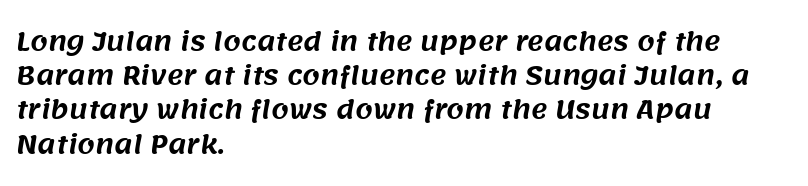
Q: Is the text underlined? A: No.
Q: How is the paragraph aligned? A: Left-aligned.
Q: Is the spacing between letters normal or unusually wide? A: Normal.
Q: Is the spacing between lines tight, normal or loose? A: Normal.
